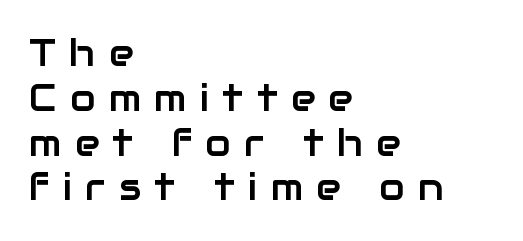
{"serif": "no", "italic": "no", "width": "normal", "stroke_contrast": "low", "x_height": "medium", "monospaced": "no", "underline": "no", "align": "left", "line_spacing_ratio": 1.21, "letter_spacing": "wide", "letter_spacing_em": 0.36, "glyph_px": 37}
